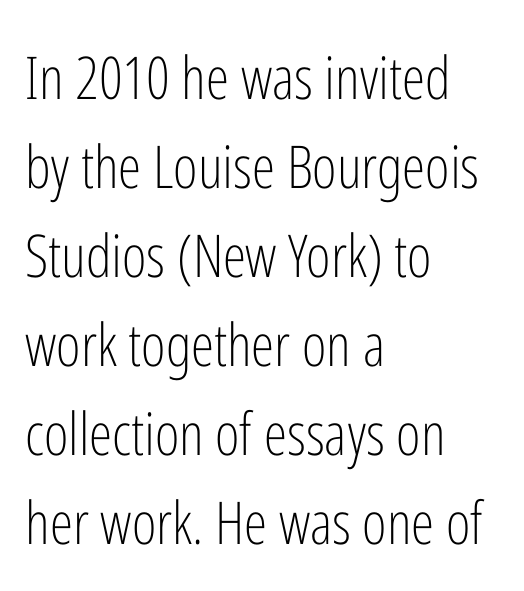
The image shows 59 px light, condensed sans-serif type, upright; set left-aligned, normal line spacing (1.51x), normal letter spacing, not underlined; low stroke contrast and a medium x-height.
